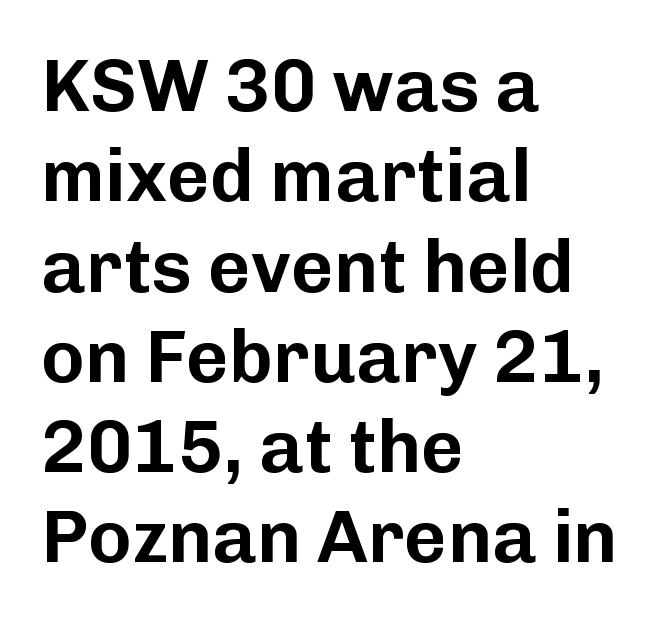
Here the glyphs are tracked normally, forming tight word shapes. Each letter's strokes conclude bluntly, with no projecting serifs. The letters advance in unequal steps, a hallmark of proportional type. Horizontally, the lines are justified to the leading edge only. The words here are not underlined. The axis of the letterforms is exactly vertical.
